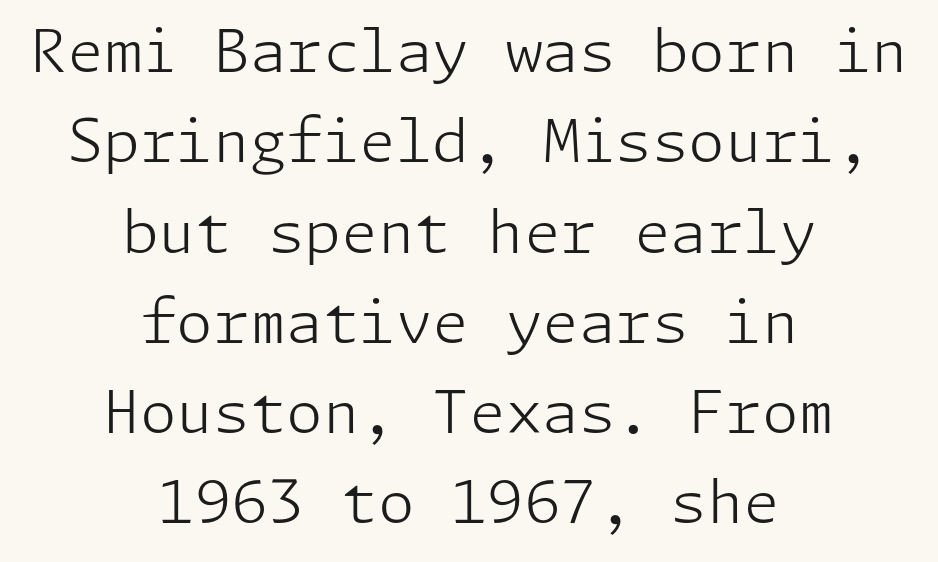
The image shows 59 px light sans-serif type, upright; set centered, normal line spacing (1.53x), normal letter spacing, not underlined; low stroke contrast and a medium x-height.
